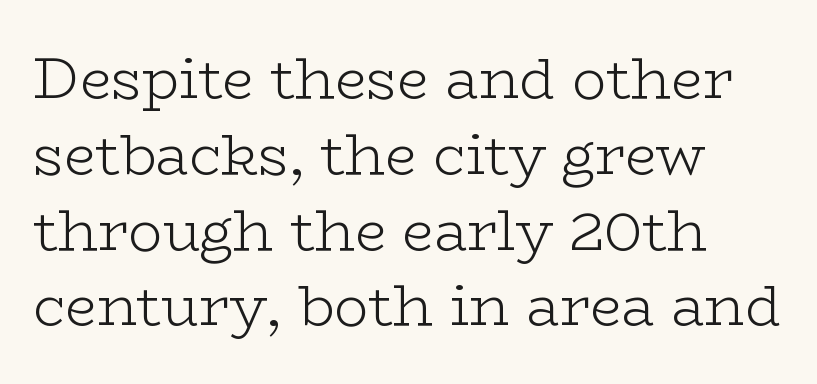
A typesetter would call this proportional, since set widths differ per character. You can tell from the footed stems that serif type was used. Compared with a typical body face, this is equally light or lighter still. The rendering keeps characters at their native spacing. When letters stand straight like this, we call the style roman or upright. Notice how the passage keeps a crisp vertical edge on the left only.
